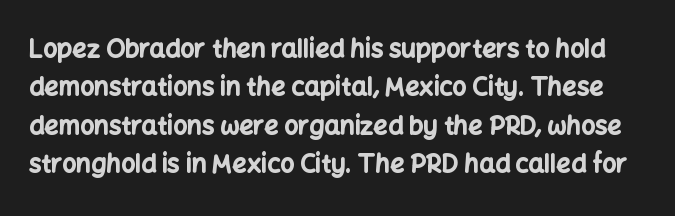
Q: Is the text bold? A: Yes.
Q: Is the text italic (slanted)? A: No, it is upright.
Q: Is the text underlined? A: No.
Q: Is the spacing between letters normal or unusually wide? A: Normal.
Q: Is the spacing between lines tight, normal or loose? A: Normal.
